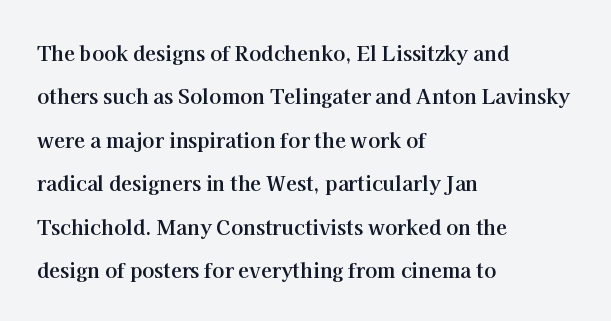
{"italic": "no", "bold": "yes", "underline": "no", "align": "left", "line_spacing": "loose", "line_spacing_ratio": 2.17, "letter_spacing": "normal", "letter_spacing_em": 0.0, "glyph_px": 20}
